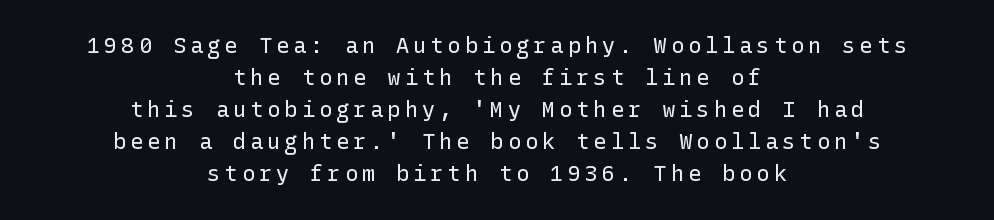
Q: Is the text bold? A: No.
Q: Is the text italic (slanted)? A: No, it is upright.
Q: Is the text underlined? A: No.
Q: How is the paragraph aligned? A: Centered.
Q: Is the spacing between lines tight, normal or loose? A: Normal.
